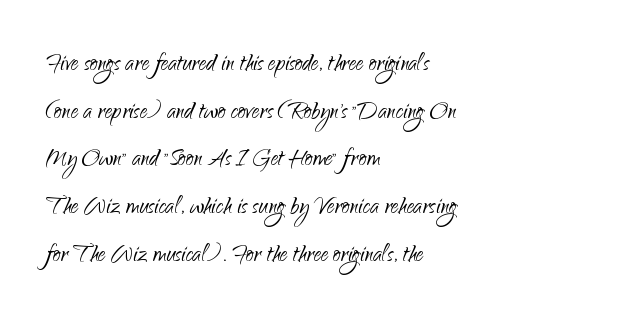
Q: Is the text bold? A: No.
Q: Is the text italic (slanted)? A: Yes.
Q: Is the typeface a serif or a sans-serif typeface? A: Sans-serif.
Q: Is the text underlined? A: No.
Q: How is the paragraph aligned? A: Left-aligned.
Q: Is the spacing between letters normal or unusually wide? A: Normal.
Q: Is the spacing between lines tight, normal or loose? A: Normal.
Q: Width (condensed, normal, or wide)? A: Normal.
Q: Stroke contrast? A: Low.
Q: x-height? A: Small.
Q: Monospaced? A: No.
